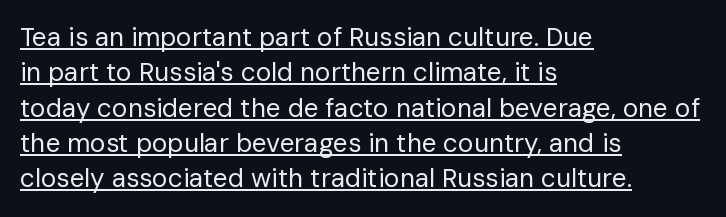
The passage is arranged the way most books set body copy — flush left. The letterforms sit at book weight or below. In terms of leading, this rendering sits right in the middle. A rule runs beneath these lines of type.
